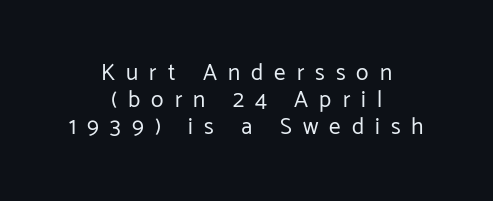
The image shows 23 px text type, upright; set centered, line spacing 1.17x, unusually wide letter spacing (+0.48 em), not underlined.
